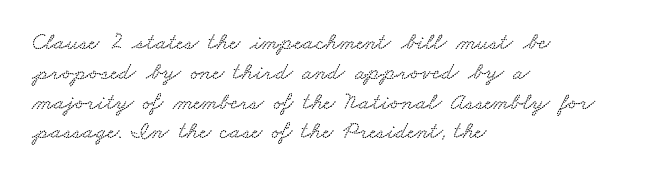
Typeset ragged right — the left edge is the straight one. The glyphs are unaccompanied by any horizontal stroke below them. The gaps between neighbouring characters are ordinary and unremarkable.
